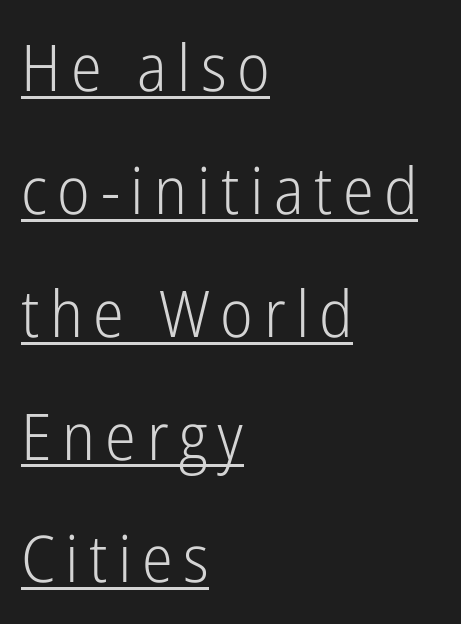
The image shows 65 px light, condensed sans-serif type, upright; set left-aligned, line spacing 1.89x, underlined; low stroke contrast and a medium x-height.
